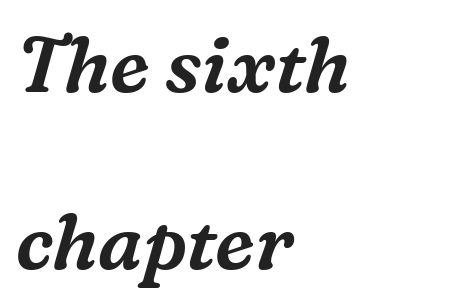
The typography opts for an oblique posture over an upright one. Default kerning and tracking; the words read as compact shapes. Do the characters align in a grid? No, the font is proportional. The lines are spread far apart with generous leading. Clear beneath every line of the passage.
